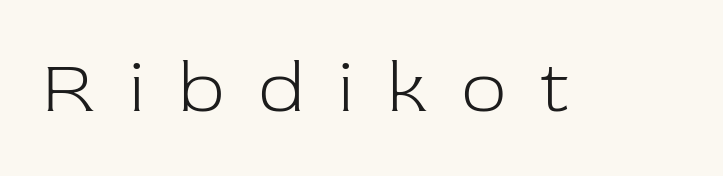
Spacing verdict: proportional, widths tailored to each character. Little horizontal feet cap the strokes, marking this as serif type. These glyphs show unthickened strokes, regular width or finer. Look at the tracking — it's clearly loosened, letters drifting apart.
